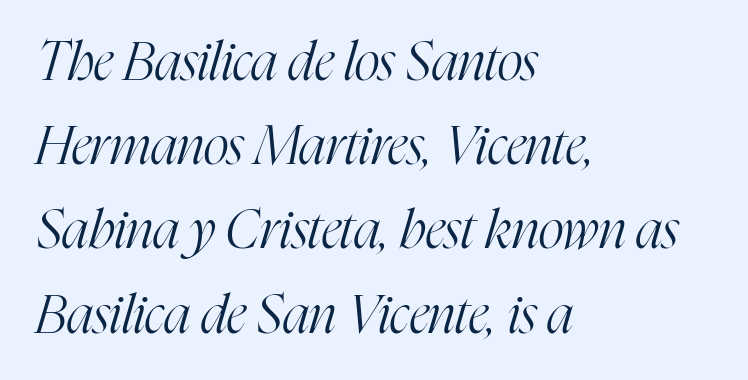
The image shows 54 px light, condensed serif type, italic (leaning right); set left-aligned, normal line spacing (1.56x), normal letter spacing, not underlined; high stroke contrast and a medium x-height.
